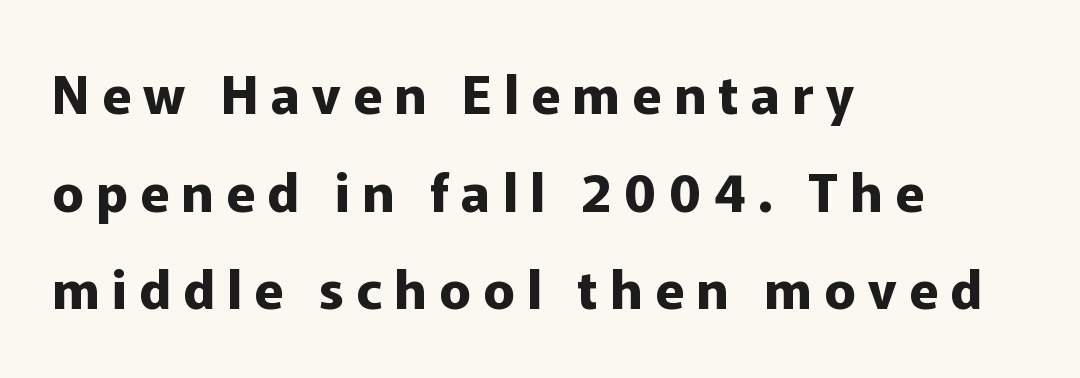
Q: Is the text bold? A: Yes.
Q: Is the text italic (slanted)? A: No, it is upright.
Q: Is the typeface a serif or a sans-serif typeface? A: Sans-serif.
Q: Is the text underlined? A: No.
Q: How is the paragraph aligned? A: Left-aligned.
Q: Is the spacing between letters normal or unusually wide? A: Unusually wide.
Q: Width (condensed, normal, or wide)? A: Normal.
Q: Stroke contrast? A: Low.
Q: x-height? A: Medium.
Q: Monospaced? A: No.
